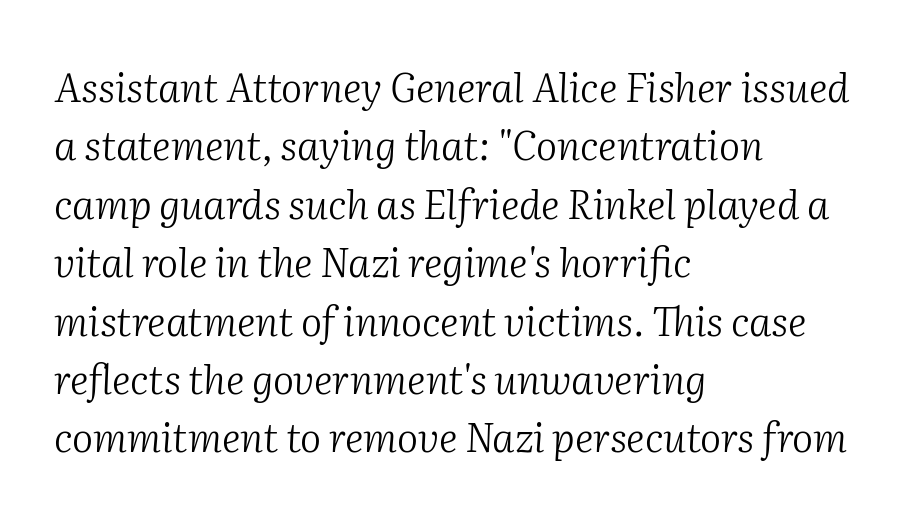
The image shows 40 px light serif type, italic (leaning right); set left-aligned, normal line spacing (1.46x), normal letter spacing, not underlined; medium stroke contrast and a medium x-height.
